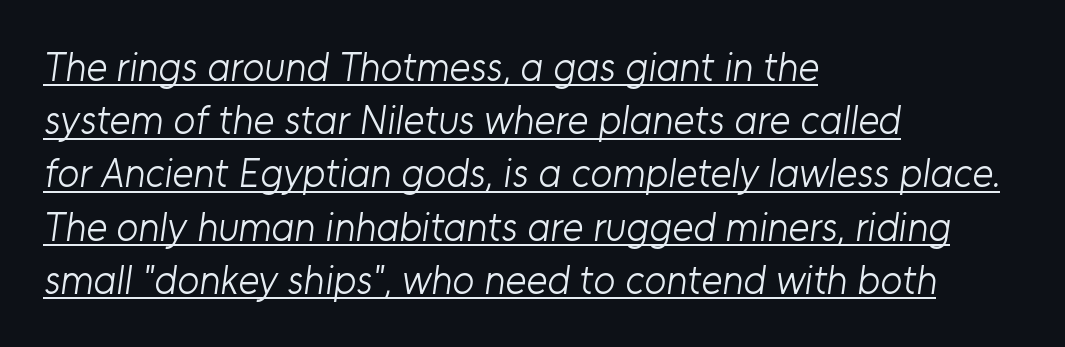
The image shows 40 px light sans-serif type; set left-aligned, normal line spacing (1.33x), normal letter spacing, underlined; low stroke contrast and a medium x-height.
